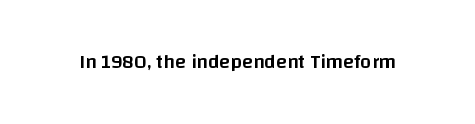
The image shows 20 px text type, upright; set normal letter spacing, not underlined.
